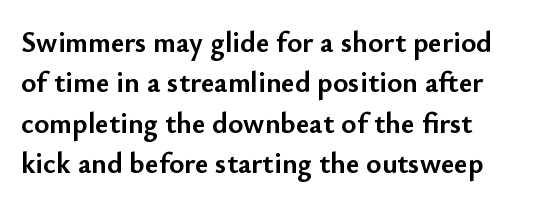
Q: Is the text bold? A: Yes.
Q: Is the text italic (slanted)? A: No, it is upright.
Q: Is the typeface a serif or a sans-serif typeface? A: Sans-serif.
Q: Is the text underlined? A: No.
Q: Is the spacing between letters normal or unusually wide? A: Normal.
Q: Is the spacing between lines tight, normal or loose? A: Normal.
Q: Width (condensed, normal, or wide)? A: Normal.
Q: Stroke contrast? A: Low.
Q: x-height? A: Small.
Q: Monospaced? A: No.
